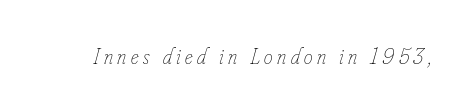
Q: Is the text bold? A: No.
Q: Is the text italic (slanted)? A: Yes, it leans right by about 16 degrees.
Q: Is the text underlined? A: No.
Q: Is the spacing between letters normal or unusually wide? A: Unusually wide.
